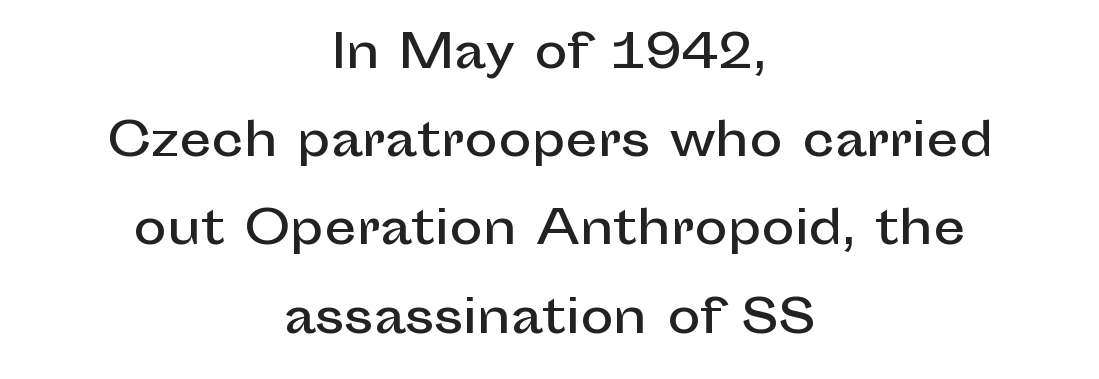
{"serif": "no", "italic": "no", "width": "normal", "stroke_contrast": "low", "x_height": "medium", "monospaced": "no", "underline": "no", "align": "center", "line_spacing": "loose", "line_spacing_ratio": 1.96, "letter_spacing": "normal", "letter_spacing_em": 0.0, "glyph_px": 45}
